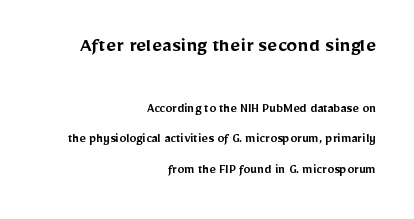
Bare-footed words on every line. Notice how the stems are strictly vertical — no italics here. The tracking reads as untouched default to a designer's eye. Short and long lines alike share a common ending point at right.
